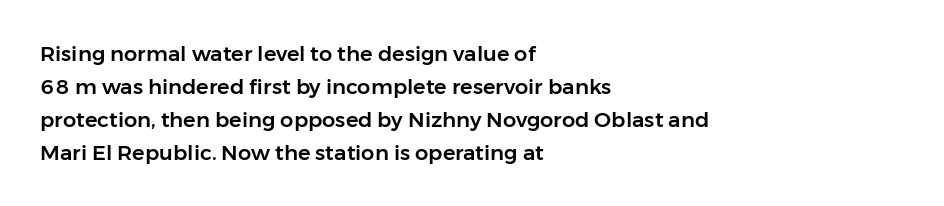
{"italic": "no", "underline": "no", "align": "left", "line_spacing": "normal", "line_spacing_ratio": 1.57, "letter_spacing": "normal", "letter_spacing_em": 0.0, "glyph_px": 21}
